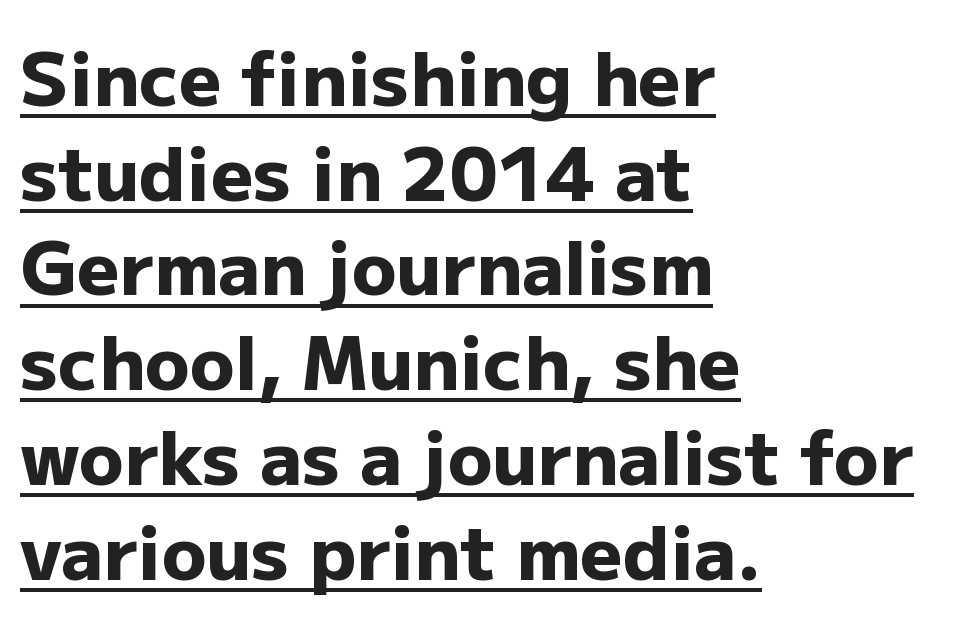
{"serif": "no", "italic": "no", "bold": "yes", "weight": "heavy", "width": "normal", "stroke_contrast": "low", "x_height": "medium", "monospaced": "no", "underline": "yes", "align": "left", "line_spacing": "normal", "line_spacing_ratio": 1.28, "letter_spacing": "normal", "letter_spacing_em": 0.0, "glyph_px": 74}
